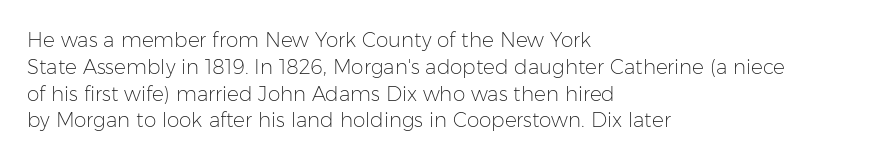
Q: Is the text bold? A: No.
Q: Is the text italic (slanted)? A: No, it is upright.
Q: Is the text underlined? A: No.
Q: How is the paragraph aligned? A: Left-aligned.
Q: Is the spacing between letters normal or unusually wide? A: Normal.
Q: Is the spacing between lines tight, normal or loose? A: Normal.
